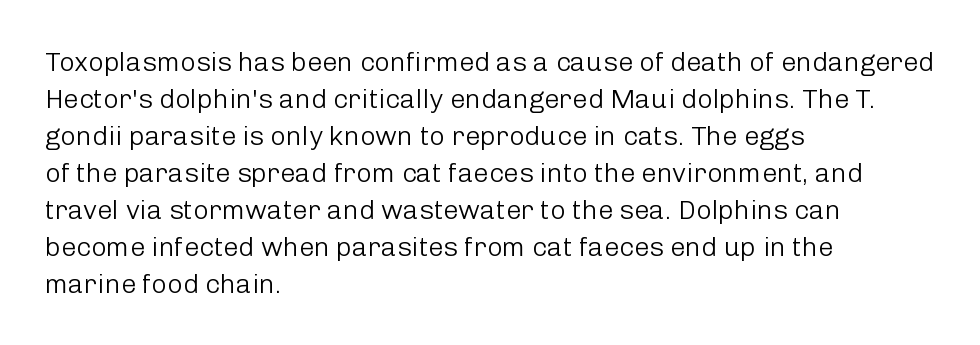
{"italic": "no", "bold": "no", "underline": "no", "align": "left", "line_spacing": "normal", "line_spacing_ratio": 1.37, "letter_spacing": "normal", "letter_spacing_em": 0.0, "glyph_px": 27}
